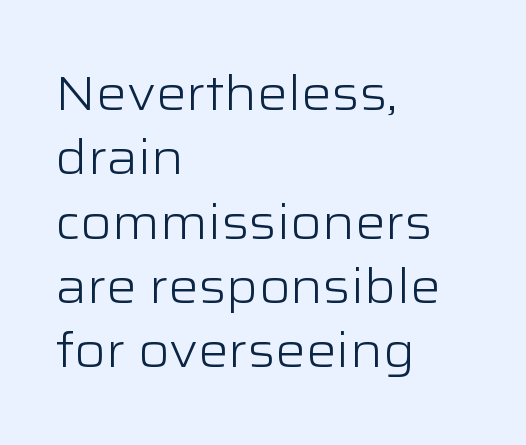
Q: Is the text bold? A: No.
Q: Is the text italic (slanted)? A: No, it is upright.
Q: Is the typeface a serif or a sans-serif typeface? A: Sans-serif.
Q: Is the text underlined? A: No.
Q: How is the paragraph aligned? A: Left-aligned.
Q: Is the spacing between letters normal or unusually wide? A: Normal.
Q: Is the spacing between lines tight, normal or loose? A: Normal.
Q: Width (condensed, normal, or wide)? A: Wide.
Q: Stroke contrast? A: Low.
Q: x-height? A: Medium.
Q: Monospaced? A: No.
